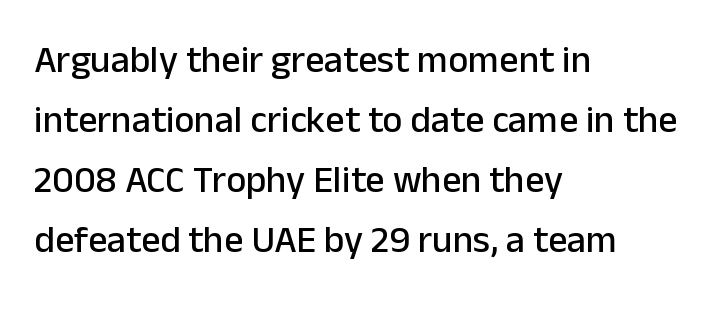
The designer went with a sans here, leaving each stem footless. Horizontal bands of white between lines are of average thickness. A typesetter would call this proportional, since set widths differ per character. A student would call this left alignment; a typographer would say flush left, rag right. Honestly, the letter spacing is just normal — you wouldn't notice it.
